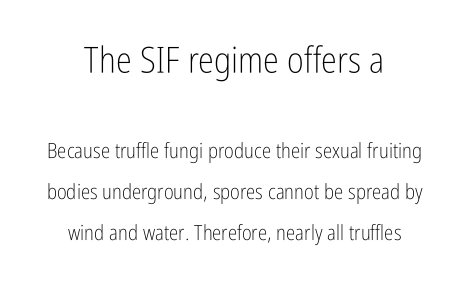
The image shows 36 px light, condensed sans-serif type, upright; set centered, loose line spacing (1.97x), normal letter spacing, not underlined; the first (top) block is 1.71x larger; low stroke contrast and a medium x-height.
